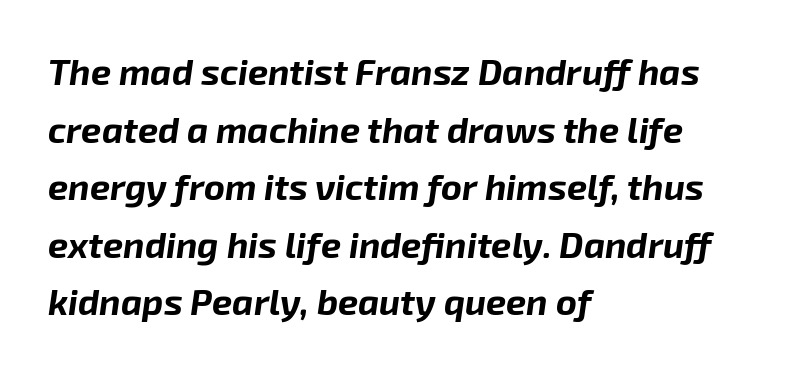
{"italic": "yes", "lean": "right", "slant_degrees": 8, "bold": "yes", "weight": "bold", "width": "normal", "stroke_contrast": "low", "x_height": "medium", "monospaced": "no", "underline": "no", "align": "left", "line_spacing": "normal", "line_spacing_ratio": 1.6, "letter_spacing": "normal", "letter_spacing_em": 0.0, "glyph_px": 36}
